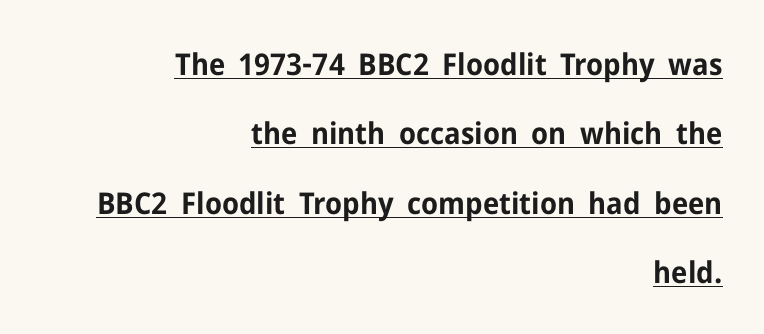
The passage shown is emphatically bold. Italic? Not at all — the glyphs are vertical. These lines stack with their right ends in a neat column. Compared with typical paragraphs, the rows here are farther apart.
